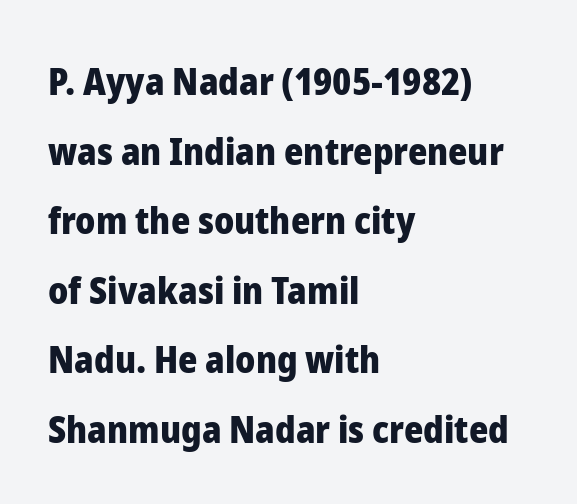
Q: Is the text bold? A: Yes.
Q: Is the text italic (slanted)? A: No, it is upright.
Q: Is the typeface a serif or a sans-serif typeface? A: Sans-serif.
Q: Is the text underlined? A: No.
Q: How is the paragraph aligned? A: Left-aligned.
Q: Is the spacing between letters normal or unusually wide? A: Normal.
Q: Width (condensed, normal, or wide)? A: Normal.
Q: Stroke contrast? A: Low.
Q: x-height? A: Medium.
Q: Monospaced? A: No.
